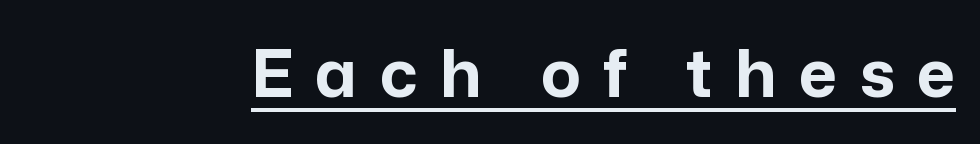
The image shows 66 px bold sans-serif type, upright; set unusually wide letter spacing (+0.34 em), underlined; low stroke contrast and a medium x-height.
